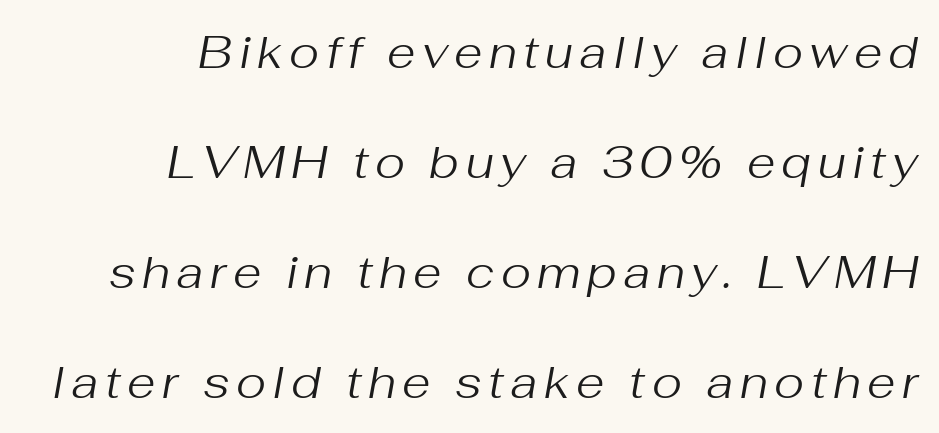
The image shows 46 px regular-weight type, italic (leaning right); set right-aligned, loose line spacing (2.39x), not underlined; medium stroke contrast and a medium x-height.
